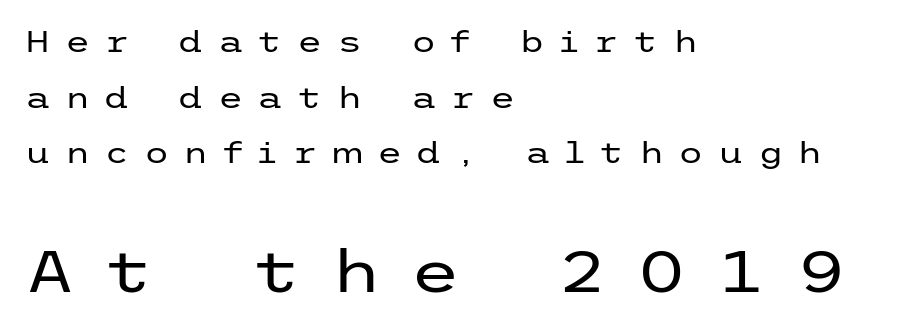
The image shows 58 px regular-weight, wide sans-serif type, upright; set left-aligned, loose line spacing (1.92x), unusually wide letter spacing (+0.49 em), not underlined; the second (bottom) block is 2.0x larger; low stroke contrast and a medium x-height.
